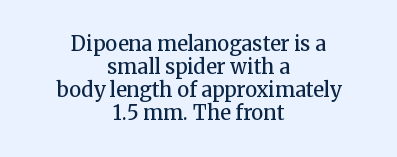
{"italic": "no", "bold": "semi", "underline": "no", "align": "center", "line_spacing": "tight", "line_spacing_ratio": 1.15, "letter_spacing": "normal", "letter_spacing_em": 0.0, "glyph_px": 20}
